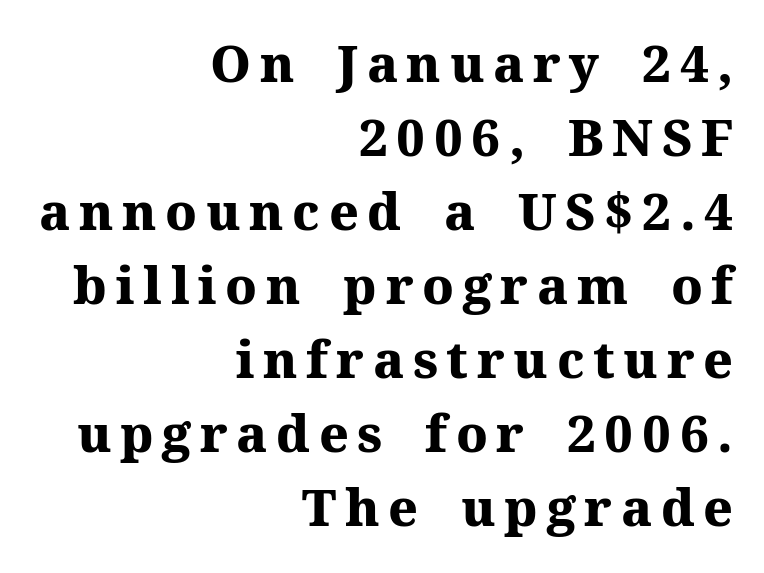
Q: Is the text bold? A: Yes.
Q: Is the text italic (slanted)? A: No, it is upright.
Q: Is the typeface a serif or a sans-serif typeface? A: Serif.
Q: Is the text underlined? A: No.
Q: How is the paragraph aligned? A: Right-aligned.
Q: Is the spacing between lines tight, normal or loose? A: Normal.
Q: Width (condensed, normal, or wide)? A: Normal.
Q: Stroke contrast? A: Medium.
Q: x-height? A: Medium.
Q: Monospaced? A: No.
